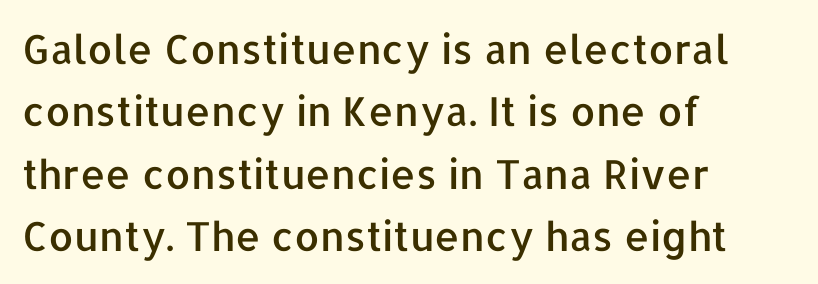
Q: Is the text italic (slanted)? A: No, it is upright.
Q: Is the typeface a serif or a sans-serif typeface? A: Sans-serif.
Q: Is the text underlined? A: No.
Q: How is the paragraph aligned? A: Left-aligned.
Q: Is the spacing between letters normal or unusually wide? A: Normal.
Q: Is the spacing between lines tight, normal or loose? A: Normal.
Q: Width (condensed, normal, or wide)? A: Normal.
Q: Stroke contrast? A: Low.
Q: x-height? A: Medium.
Q: Monospaced? A: No.
